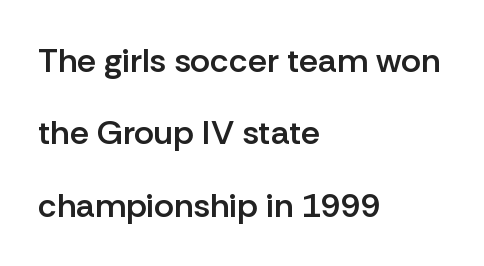
The letters sit at their default tracking, neither squeezed nor spread. Is the type bold? Partly — it's a semibold, heavier than regular but not fully bold. Quick note: interline space is abundant. The specimen reads as upright at a glance. Bare-footed words on every line.
